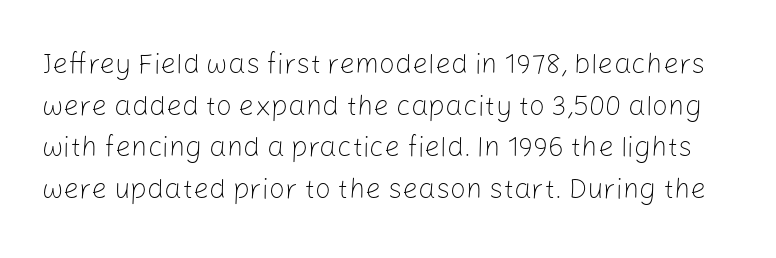
Whoever set this chose a conventional vertical rhythm. Unbolded letterforms with no extra heft. These lines are composed in type without serifs. This rendering leaves character spacing at its baseline value.
